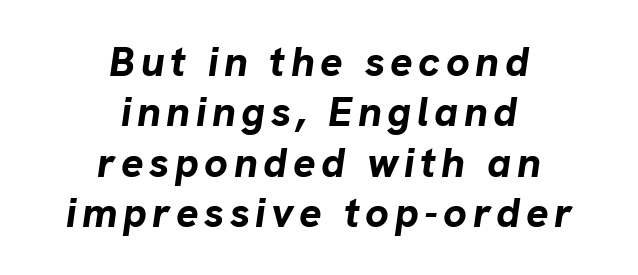
{"italic": "yes", "lean": "right", "slant_degrees": 8, "bold": "yes", "weight": "bold", "width": "normal", "stroke_contrast": "low", "x_height": "medium", "monospaced": "no", "underline": "no", "align": "center", "line_spacing_ratio": 1.2, "glyph_px": 42}
